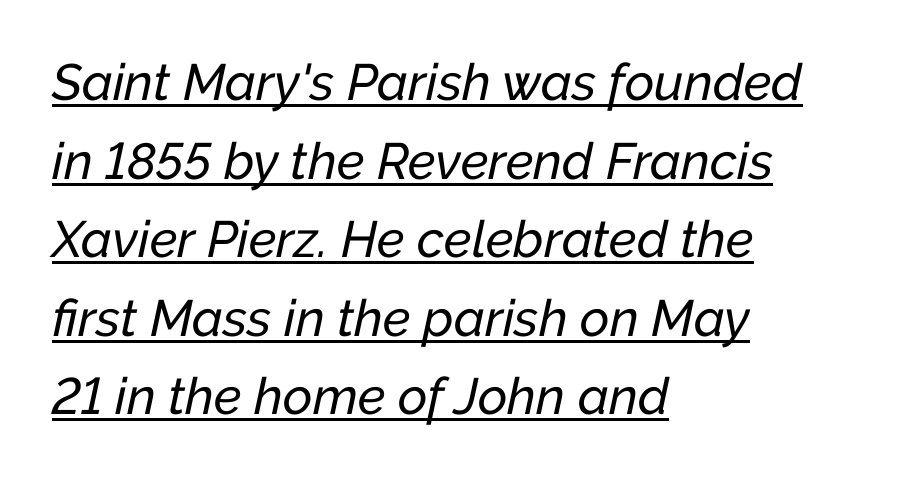
Q: Is the text italic (slanted)? A: Yes, it leans right by about 12 degrees.
Q: Is the text underlined? A: Yes.
Q: How is the paragraph aligned? A: Left-aligned.
Q: Is the spacing between letters normal or unusually wide? A: Normal.
Q: Is the spacing between lines tight, normal or loose? A: Normal.
Q: Width (condensed, normal, or wide)? A: Normal.
Q: Stroke contrast? A: Low.
Q: x-height? A: Medium.
Q: Monospaced? A: No.
